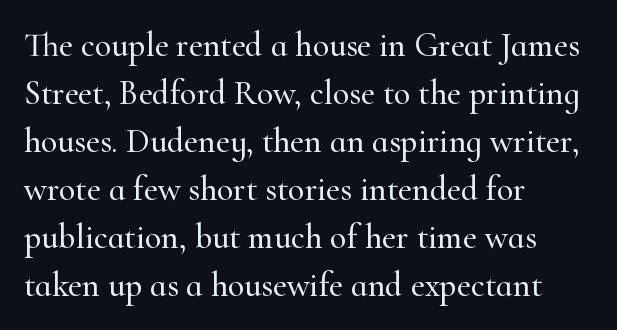
Does the copy run flush right? No — it runs flush left. Ordinary non-slanted type is in use. The string is rendered with underlining switched off. Each new line begins a customary step beneath the previous one.
